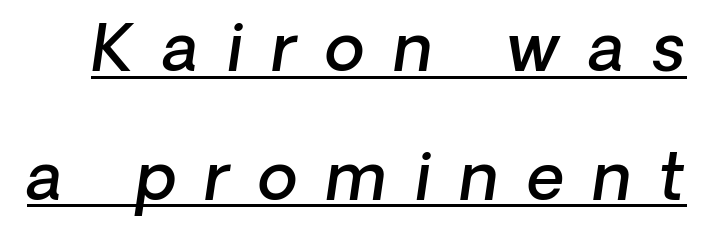
The image shows 65 px semibold type, italic (leaning right); set loose line spacing (1.98x), unusually wide letter spacing (+0.44 em), underlined; low stroke contrast and a medium x-height.
